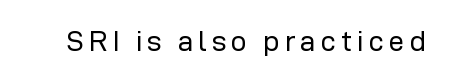
The image shows 28 px regular-weight sans-serif type, upright; set not underlined; low stroke contrast and a medium x-height.
